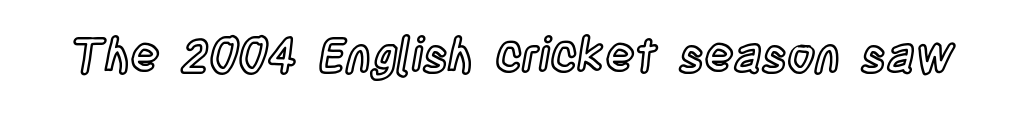
Descenders hang freely into open space. Default kerning and tracking; the words read as compact shapes. Note the varied advance widths — an 'i' is clearly narrower than an 'm'.
